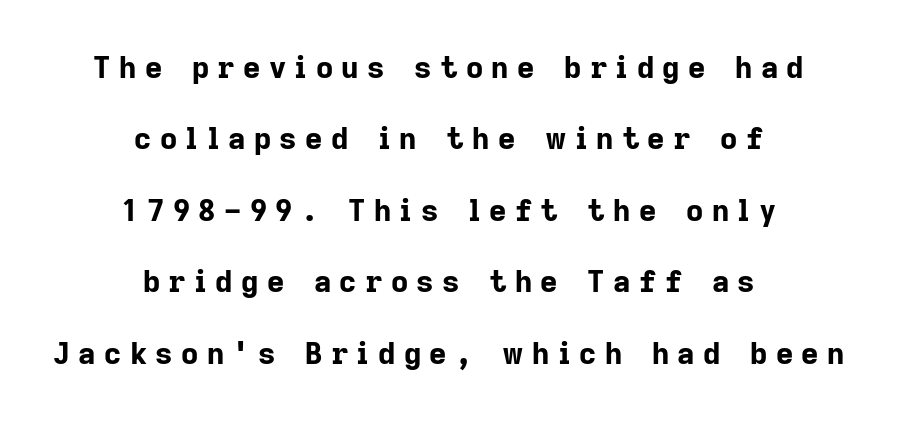
The image shows 30 px bold sans-serif type, upright; set centered, loose line spacing (2.38x), unusually wide letter spacing (+0.28 em), not underlined; low stroke contrast and a medium x-height.
